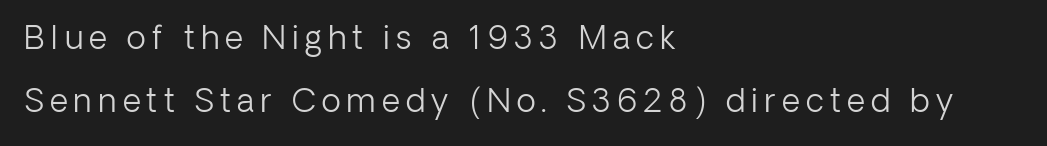
{"serif": "no", "italic": "no", "bold": "no", "weight": "light", "width": "normal", "stroke_contrast": "low", "x_height": "medium", "monospaced": "no", "underline": "no", "align": "left", "line_spacing": "loose", "line_spacing_ratio": 1.98, "glyph_px": 32}
